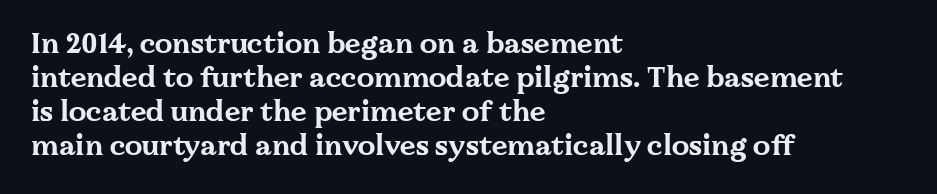
The image shows 28 px bold, wide serif type, upright; set left-aligned, line spacing 1.22x, normal letter spacing, not underlined; medium stroke contrast and a medium x-height.
